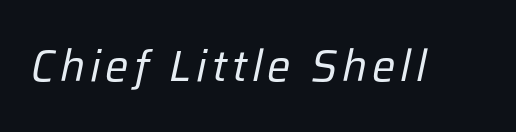
{"italic": "yes", "lean": "right", "slant_degrees": 12, "bold": "no", "weight": "regular", "width": "normal", "stroke_contrast": "low", "x_height": "medium", "monospaced": "no", "underline": "no", "glyph_px": 44}
